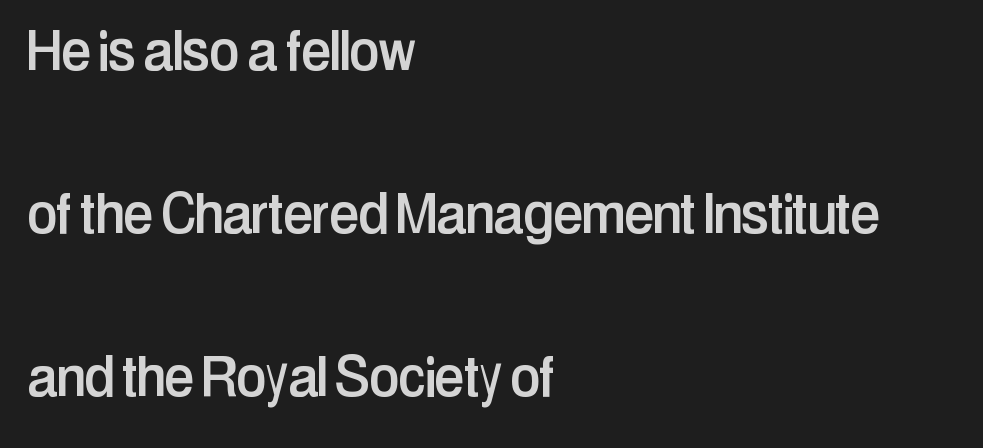
Nope, not italic — everything's standing straight. The setting favours the left margin, as ordinary paragraphs usually do. Do the characters align in a grid? No, the font is proportional. Type style note: lacks serifs. The face used here is rendered with its standard letterfit.
